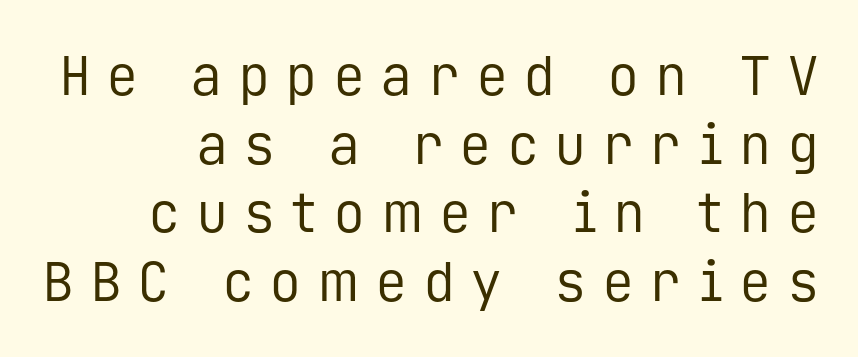
Q: Is the text bold? A: No.
Q: Is the text italic (slanted)? A: No, it is upright.
Q: Is the typeface a serif or a sans-serif typeface? A: Sans-serif.
Q: Is the text underlined? A: No.
Q: How is the paragraph aligned? A: Right-aligned.
Q: Is the spacing between letters normal or unusually wide? A: Unusually wide.
Q: Is the spacing between lines tight, normal or loose? A: Normal.
Q: Width (condensed, normal, or wide)? A: Normal.
Q: Stroke contrast? A: Low.
Q: x-height? A: Medium.
Q: Monospaced? A: Yes.
